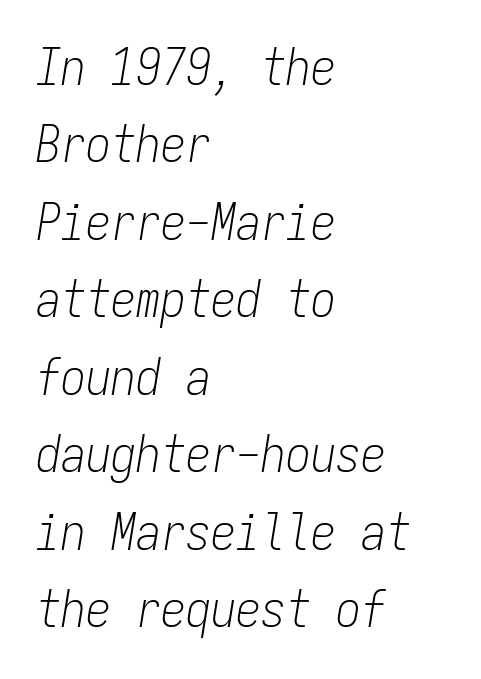
{"italic": "yes", "lean": "right", "slant_degrees": 9, "bold": "no", "weight": "light", "width": "condensed", "stroke_contrast": "low", "x_height": "medium", "monospaced": "yes", "underline": "no", "align": "left", "line_spacing": "normal", "line_spacing_ratio": 1.55, "letter_spacing": "normal", "letter_spacing_em": 0.0, "glyph_px": 50}
